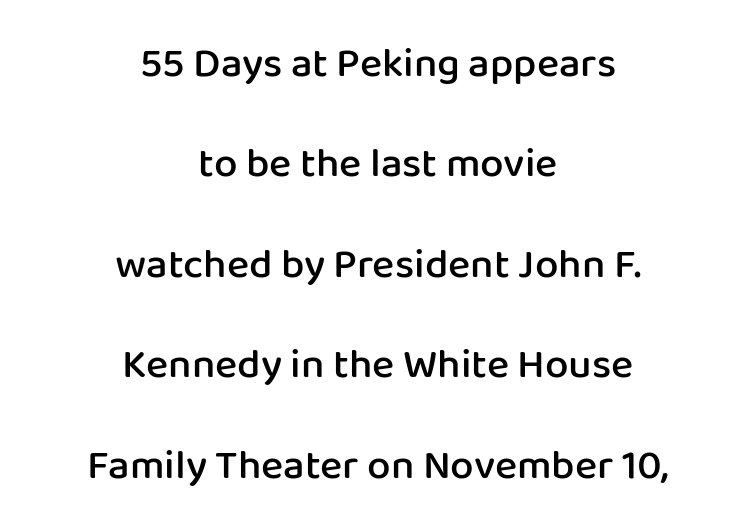
The image shows 42 px semibold sans-serif type, upright; set centered, loose line spacing (2.39x), normal letter spacing, not underlined; low stroke contrast and a medium x-height.
